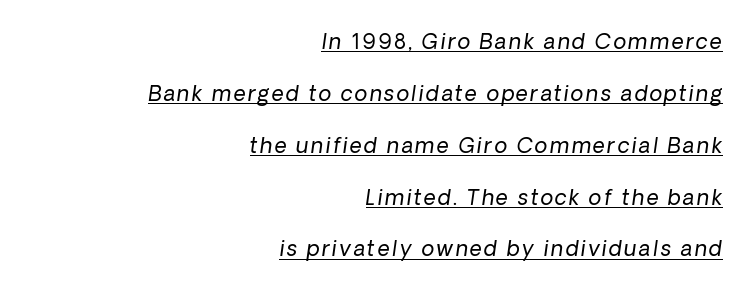
Q: Is the text bold? A: No.
Q: Is the text italic (slanted)? A: Yes, it leans right by about 8 degrees.
Q: Is the text underlined? A: Yes.
Q: How is the paragraph aligned? A: Right-aligned.
Q: Is the spacing between lines tight, normal or loose? A: Loose.
